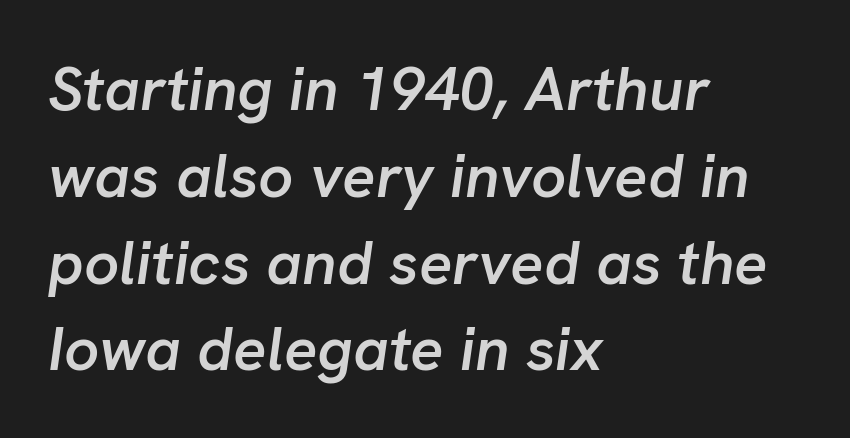
Q: Is the text bold? A: Semi-bold.
Q: Is the text italic (slanted)? A: Yes, it leans right by about 8 degrees.
Q: Is the text underlined? A: No.
Q: How is the paragraph aligned? A: Left-aligned.
Q: Is the spacing between letters normal or unusually wide? A: Normal.
Q: Is the spacing between lines tight, normal or loose? A: Normal.
Q: Width (condensed, normal, or wide)? A: Normal.
Q: Stroke contrast? A: Low.
Q: x-height? A: Medium.
Q: Monospaced? A: No.
